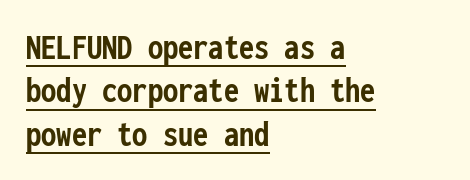
Q: Is the text bold? A: Yes.
Q: Is the text italic (slanted)? A: No, it is upright.
Q: Is the typeface a serif or a sans-serif typeface? A: Sans-serif.
Q: Is the text underlined? A: Yes.
Q: How is the paragraph aligned? A: Left-aligned.
Q: Is the spacing between letters normal or unusually wide? A: Normal.
Q: Is the spacing between lines tight, normal or loose? A: Tight.
Q: Width (condensed, normal, or wide)? A: Condensed.
Q: Stroke contrast? A: Low.
Q: x-height? A: Medium.
Q: Monospaced? A: Yes.
